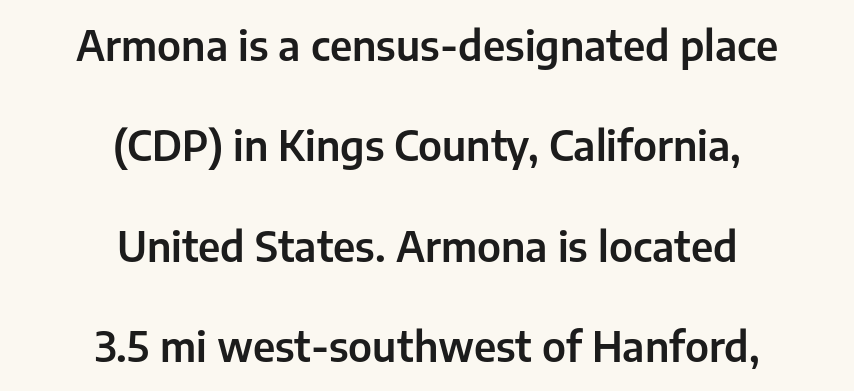
Q: Is the text italic (slanted)? A: No, it is upright.
Q: Is the typeface a serif or a sans-serif typeface? A: Sans-serif.
Q: Is the text underlined? A: No.
Q: How is the paragraph aligned? A: Centered.
Q: Is the spacing between letters normal or unusually wide? A: Normal.
Q: Is the spacing between lines tight, normal or loose? A: Loose.
Q: Width (condensed, normal, or wide)? A: Normal.
Q: Stroke contrast? A: Low.
Q: x-height? A: Medium.
Q: Monospaced? A: No.
